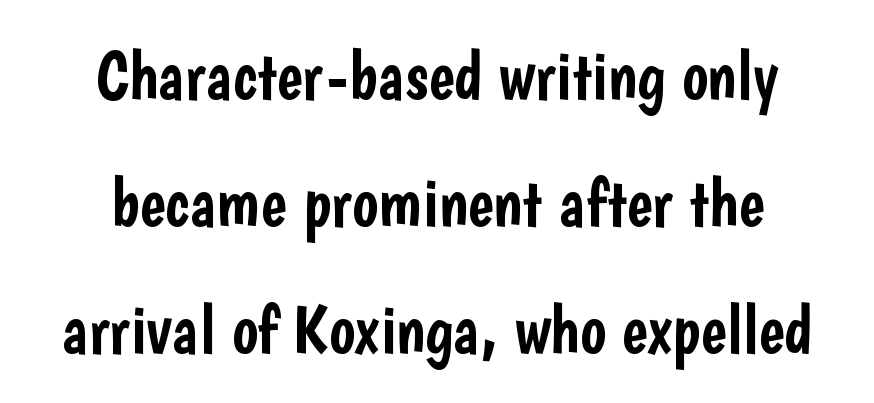
Neither beginnings nor endings align; midpoints do. Designer's note — italics off, roman on. This sample uses plain, unmodified letter spacing. Decoration check: the copy has no underline. The letters advance in unequal steps, a hallmark of proportional type.
